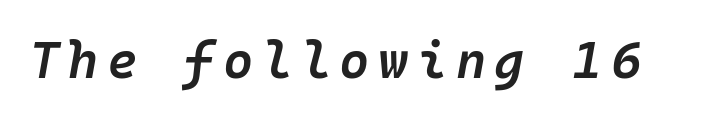
{"italic": "yes", "lean": "right", "slant_degrees": 10, "bold": "semi", "weight": "semibold", "width": "normal", "stroke_contrast": "low", "x_height": "medium", "underline": "no", "glyph_px": 52}
